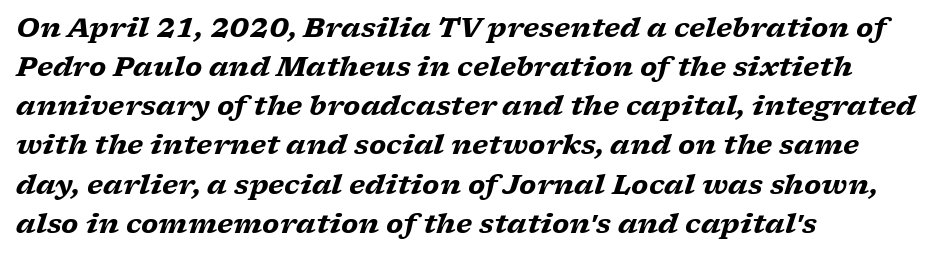
{"italic": "yes", "lean": "right", "slant_degrees": 17, "bold": "yes", "underline": "no", "align": "left", "line_spacing": "normal", "line_spacing_ratio": 1.45, "letter_spacing": "normal", "letter_spacing_em": 0.0, "glyph_px": 27}
